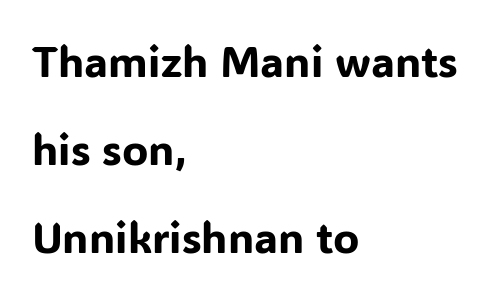
{"serif": "no", "italic": "no", "width": "normal", "stroke_contrast": "low", "x_height": "medium", "monospaced": "no", "underline": "no", "align": "left", "line_spacing": "loose", "line_spacing_ratio": 2.05, "letter_spacing": "normal", "letter_spacing_em": 0.0, "glyph_px": 43}
